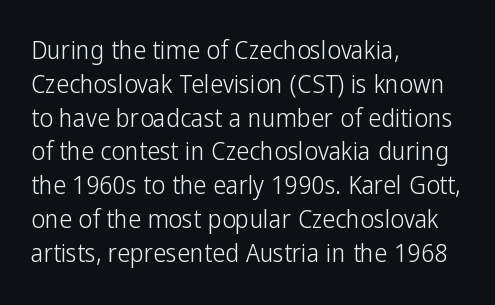
The image shows 26 px text type, upright; set left-aligned, normal line spacing (1.3x), normal letter spacing, not underlined.
